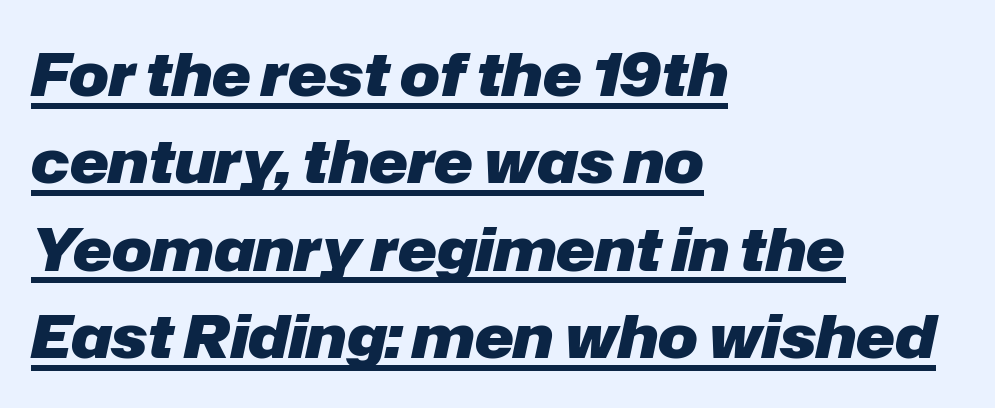
Q: Is the text bold? A: Yes.
Q: Is the text italic (slanted)? A: Yes, it leans right by about 12 degrees.
Q: Is the text underlined? A: Yes.
Q: How is the paragraph aligned? A: Left-aligned.
Q: Is the spacing between letters normal or unusually wide? A: Normal.
Q: Is the spacing between lines tight, normal or loose? A: Normal.
Q: Width (condensed, normal, or wide)? A: Normal.
Q: Stroke contrast? A: Low.
Q: x-height? A: Medium.
Q: Monospaced? A: No.
